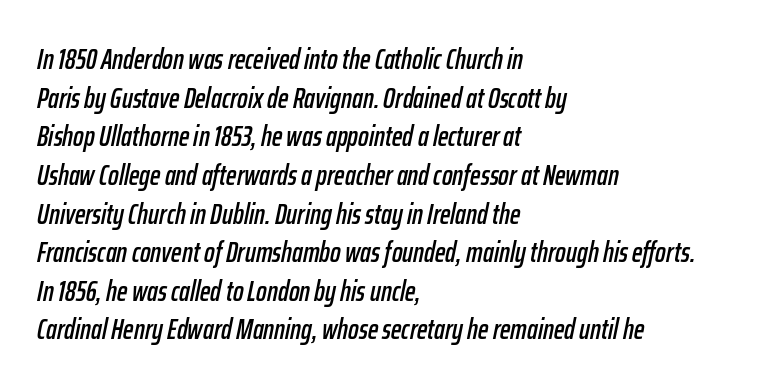
Q: Is the text italic (slanted)? A: Yes, it leans right by about 12 degrees.
Q: Is the text underlined? A: No.
Q: How is the paragraph aligned? A: Left-aligned.
Q: Is the spacing between letters normal or unusually wide? A: Normal.
Q: Is the spacing between lines tight, normal or loose? A: Normal.
Q: Width (condensed, normal, or wide)? A: Condensed.
Q: Stroke contrast? A: Low.
Q: x-height? A: Medium.
Q: Monospaced? A: No.
